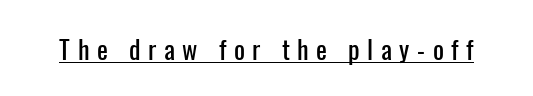
The image shows 26 px text type, upright; set unusually wide letter spacing (+0.29 em), underlined.
